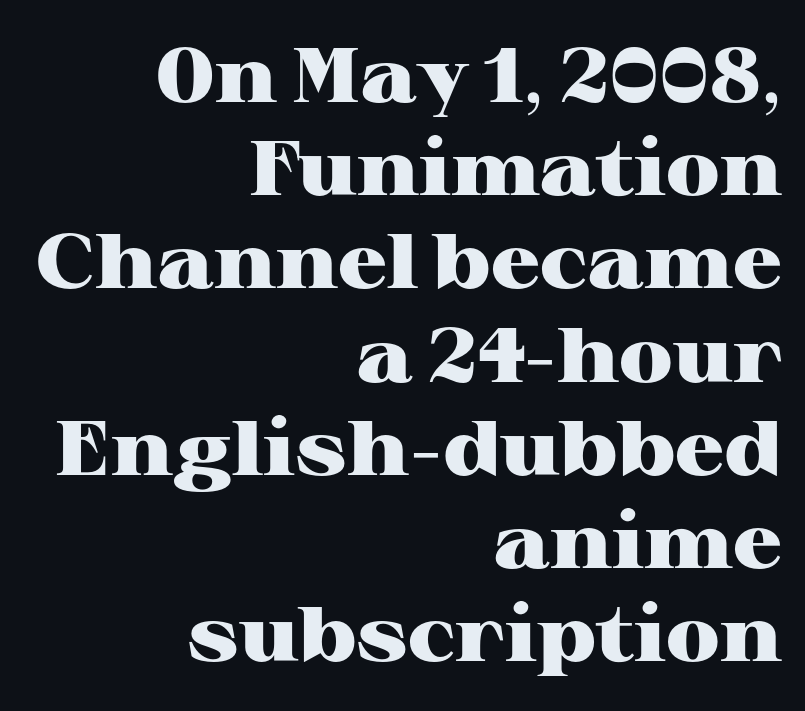
The letters advance in unequal steps, a hallmark of proportional type. You'd pick this weight for a headline — it's a proper bold. Visually the block forms a straight wall on the right and a jagged coastline on the left. Tall strokes in this sample are plumb rather than angled. The glyphs are unaccompanied by any horizontal stroke below them. Check where the strokes stop: tiny serifs finish them off.
